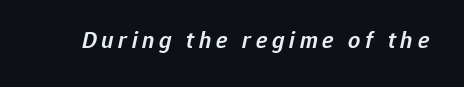
The image shows 24 px text type, italic (leaning right); set unusually wide letter spacing (+0.2 em), not underlined.
